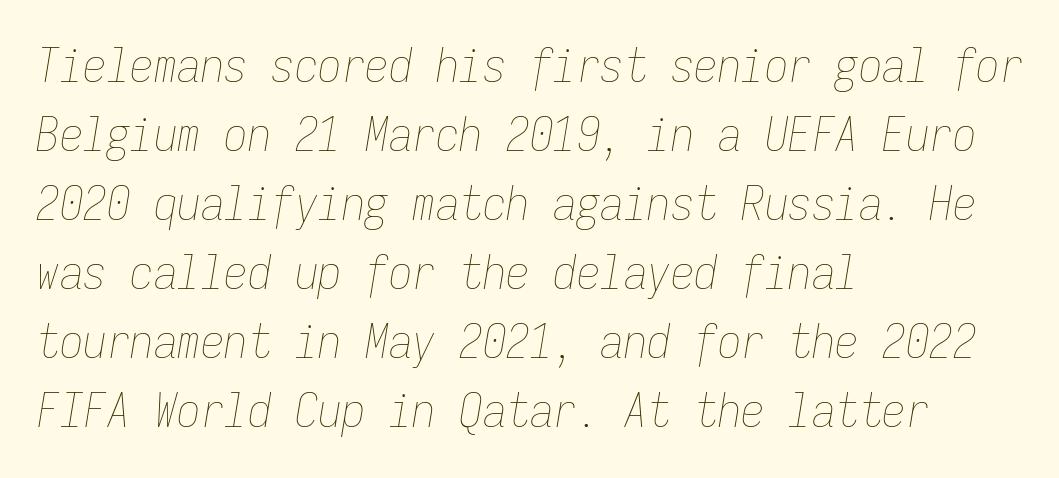
Q: Is the text bold? A: No.
Q: Is the text italic (slanted)? A: Yes, it leans right by about 9 degrees.
Q: Is the text underlined? A: No.
Q: How is the paragraph aligned? A: Left-aligned.
Q: Is the spacing between letters normal or unusually wide? A: Normal.
Q: Is the spacing between lines tight, normal or loose? A: Normal.
Q: Width (condensed, normal, or wide)? A: Condensed.
Q: Stroke contrast? A: Low.
Q: x-height? A: Medium.
Q: Monospaced? A: Yes.
